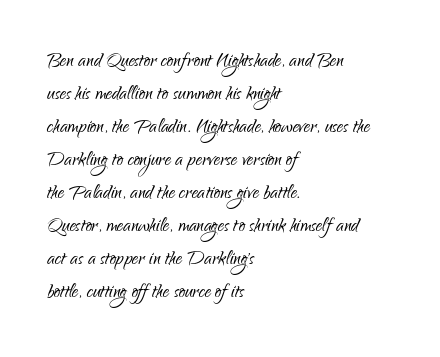
{"bold": "no", "underline": "no", "align": "left", "line_spacing": "normal", "line_spacing_ratio": 1.32, "letter_spacing": "normal", "letter_spacing_em": 0.0, "glyph_px": 25}
